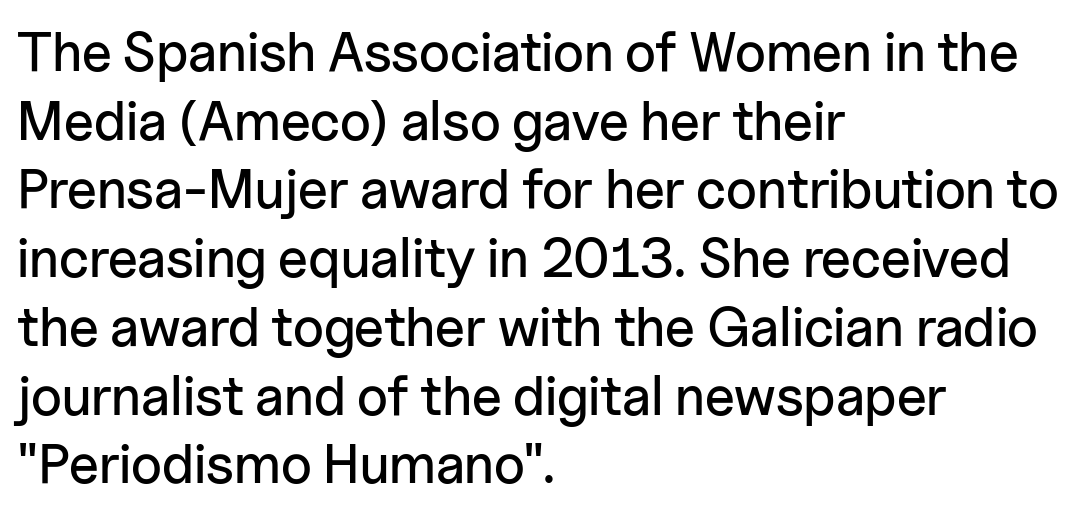
The image shows 55 px sans-serif type, upright; set left-aligned, normal line spacing (1.25x), normal letter spacing, not underlined; low stroke contrast and a medium x-height.
